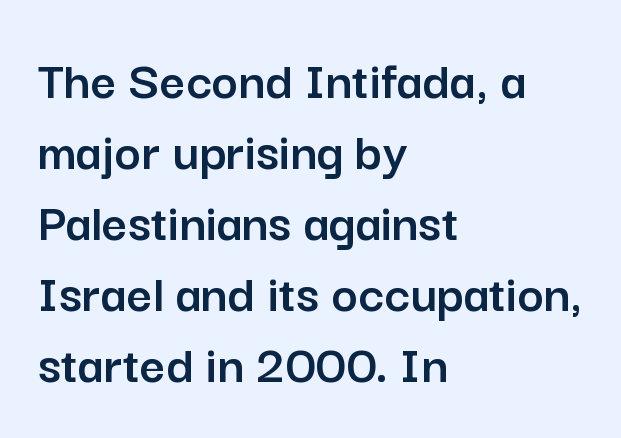
{"serif": "no", "italic": "no", "width": "normal", "stroke_contrast": "low", "x_height": "medium", "monospaced": "no", "underline": "no", "align": "left", "line_spacing": "normal", "line_spacing_ratio": 1.27, "letter_spacing": "normal", "letter_spacing_em": 0.0, "glyph_px": 56}
